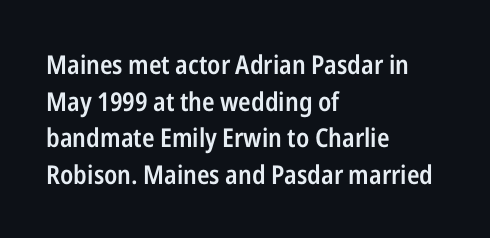
The image shows 26 px text type, upright; set left-aligned, normal line spacing (1.41x), normal letter spacing, not underlined.
